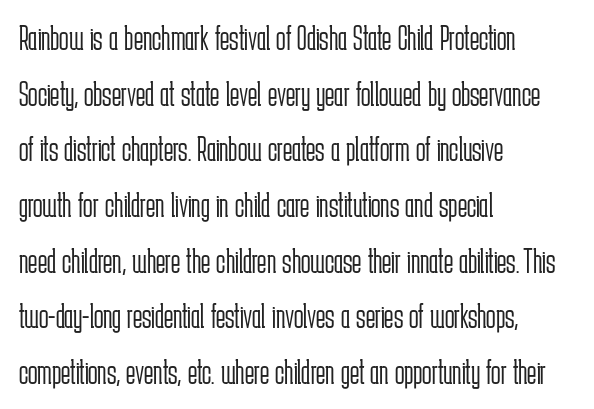
{"serif": "no", "italic": "no", "bold": "no", "weight": "light", "width": "condensed", "stroke_contrast": "low", "x_height": "medium", "monospaced": "no", "underline": "no", "align": "left", "line_spacing": "normal", "line_spacing_ratio": 1.59, "letter_spacing": "normal", "letter_spacing_em": 0.0, "glyph_px": 35}
